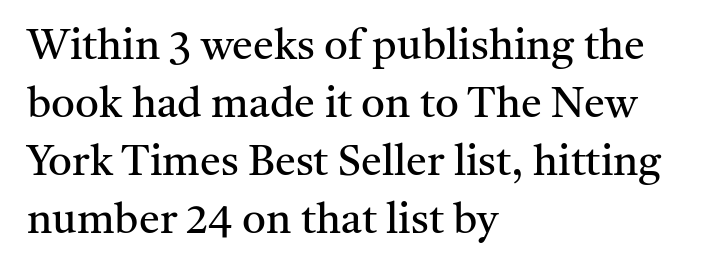
{"serif": "yes", "italic": "no", "bold": "no", "weight": "regular", "width": "normal", "stroke_contrast": "medium", "x_height": "medium", "monospaced": "no", "underline": "no", "align": "left", "line_spacing": "normal", "line_spacing_ratio": 1.38, "letter_spacing": "normal", "letter_spacing_em": 0.0, "glyph_px": 42}
